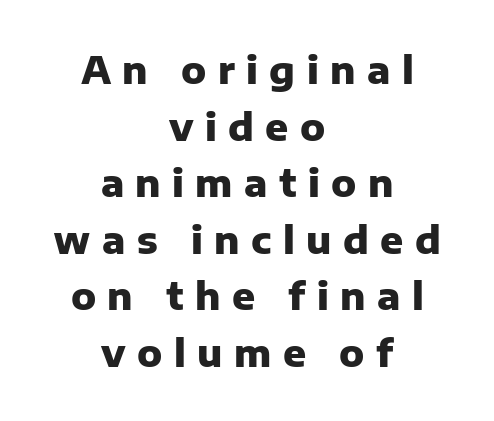
The image shows 38 px heavy sans-serif type, upright; set centered, normal line spacing (1.49x), unusually wide letter spacing (+0.3 em), not underlined; low stroke contrast and a medium x-height.
